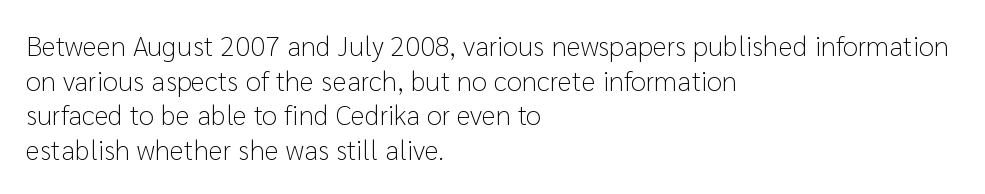
The image shows 28 px light sans-serif type, upright; set left-aligned, line spacing 1.24x, normal letter spacing, not underlined; low stroke contrast and a medium x-height.
